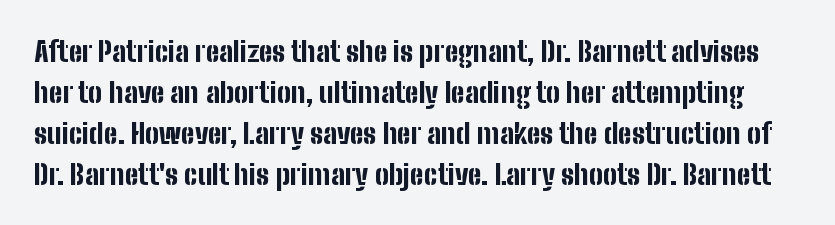
The image shows 28 px bold, condensed sans-serif type, upright; set normal line spacing (1.46x), normal letter spacing, not underlined; low stroke contrast and a medium x-height.
